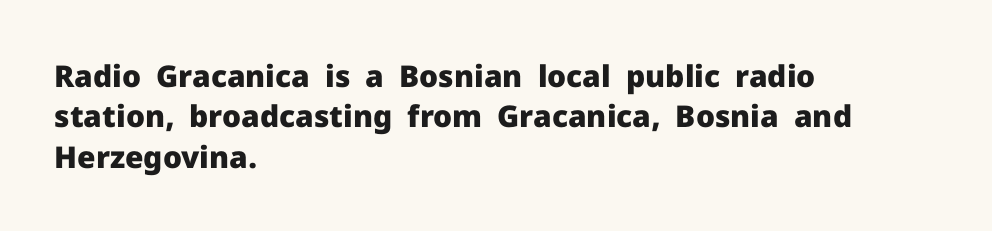
{"serif": "no", "italic": "no", "bold": "yes", "weight": "heavy", "width": "normal", "stroke_contrast": "low", "x_height": "medium", "monospaced": "no", "underline": "no", "align": "left", "line_spacing": "normal", "line_spacing_ratio": 1.35, "letter_spacing": "normal", "letter_spacing_em": 0.0, "glyph_px": 30}
